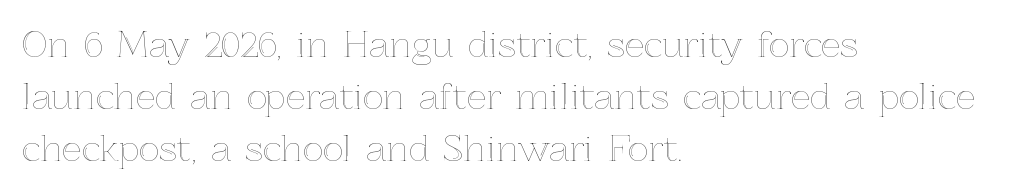
The letters advance in unequal steps, a hallmark of proportional type. Has an underline been added? It has not. The specimen reads as upright at a glance. Teacher's note: observe the even left margin — that is flush-left alignment. The rendering uses a moderate line-height, typical for paragraphs. How are the letters spaced? Ordinarily, with no added tracking.
